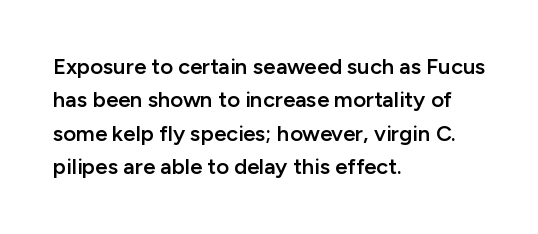
{"italic": "no", "bold": "semi", "underline": "no", "align": "left", "line_spacing": "normal", "line_spacing_ratio": 1.52, "letter_spacing": "normal", "letter_spacing_em": 0.0, "glyph_px": 22}
